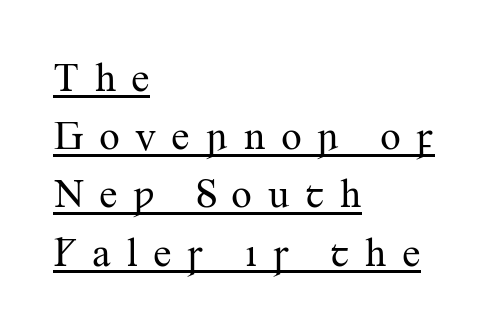
The image shows 41 px regular-weight serif type, upright; set left-aligned, normal line spacing (1.42x), unusually wide letter spacing (+0.35 em), underlined; medium stroke contrast and a small x-height.
